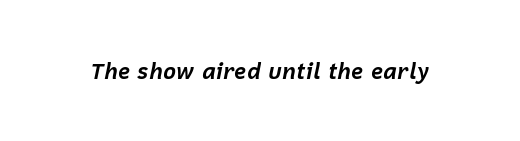
The image shows 22 px bold type, italic (leaning right); set normal letter spacing, not underlined.
